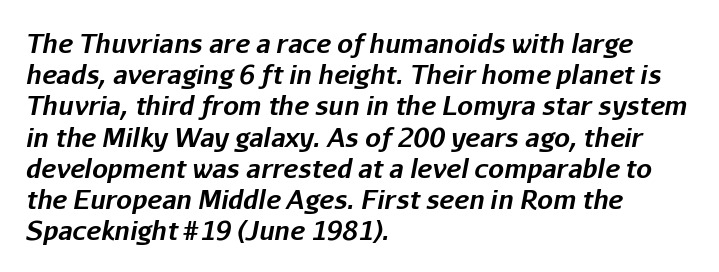
The space beneath each line is pristine and unruled. Reading down the column, the eye jumps a familiar distance to each next line. When letters slant like this, we call the style italic. Heavy, bold letterforms. The letterforms sit shoulder to shoulder at normal distance.
